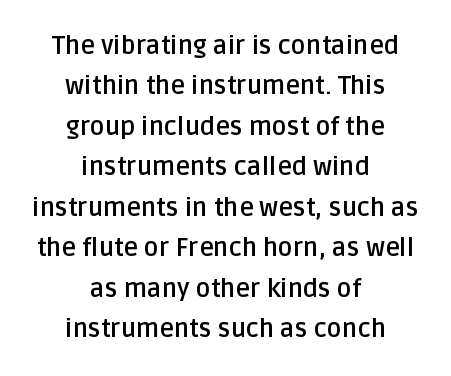
Clear beneath every line of the passage. Strokes here are thick enough to call this a true bold. This sample keeps an unexceptional amount of space between lines. The passage is arranged like a title page — every line centered. This sample uses plain, unmodified letter spacing.
